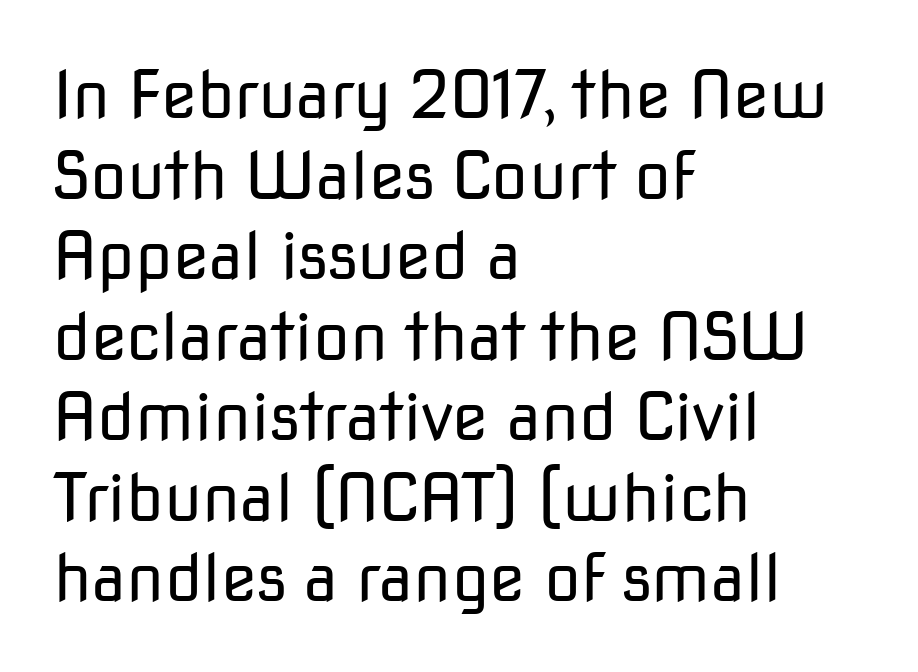
The image shows 66 px regular-weight sans-serif type, upright; set left-aligned, line spacing 1.22x, normal letter spacing, not underlined; low stroke contrast and a medium x-height.
